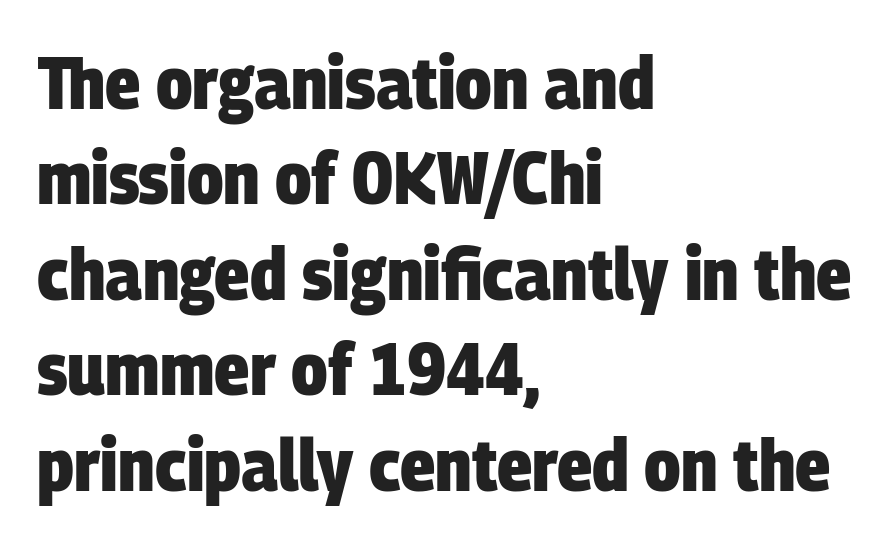
{"serif": "no", "bold": "yes", "weight": "heavy", "width": "condensed", "stroke_contrast": "low", "x_height": "large", "monospaced": "no", "underline": "no", "align": "left", "line_spacing": "normal", "line_spacing_ratio": 1.29, "letter_spacing": "normal", "letter_spacing_em": 0.0, "glyph_px": 74}
